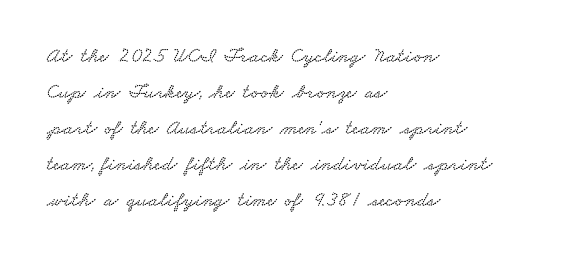
Q: Is the text underlined? A: No.
Q: How is the paragraph aligned? A: Left-aligned.
Q: Is the spacing between letters normal or unusually wide? A: Normal.
